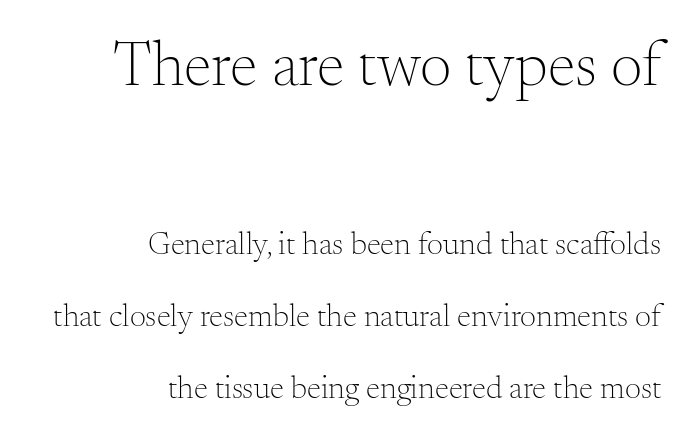
Q: Is the text bold? A: No.
Q: Is the text italic (slanted)? A: No, it is upright.
Q: Is the typeface a serif or a sans-serif typeface? A: Serif.
Q: Is the text underlined? A: No.
Q: How is the paragraph aligned? A: Right-aligned.
Q: Is the spacing between letters normal or unusually wide? A: Normal.
Q: Is the spacing between lines tight, normal or loose? A: Loose.
Q: Which block of text is set in a larger size, the first (top) or the second (bottom)? A: The first (top) one.
Q: Width (condensed, normal, or wide)? A: Normal.
Q: Stroke contrast? A: Medium.
Q: x-height? A: Small.
Q: Monospaced? A: No.
